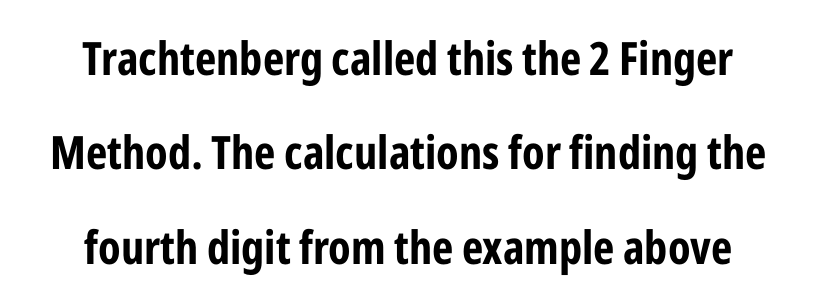
{"serif": "no", "italic": "no", "bold": "yes", "weight": "bold", "width": "condensed", "stroke_contrast": "low", "x_height": "medium", "monospaced": "no", "underline": "no", "line_spacing": "loose", "line_spacing_ratio": 2.05, "letter_spacing": "normal", "letter_spacing_em": 0.0, "glyph_px": 46}
